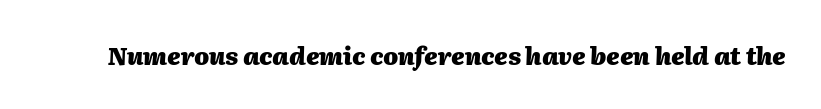
The image shows 24 px bold type, italic (leaning right); set normal letter spacing, not underlined.
